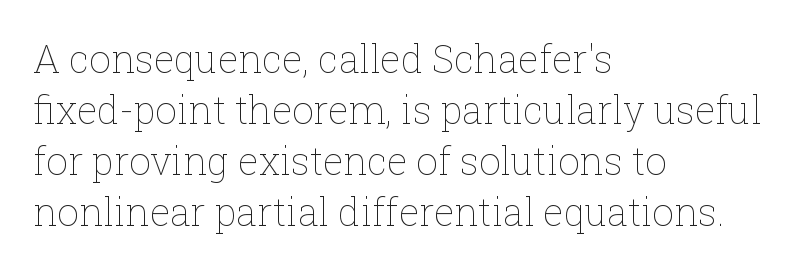
{"italic": "no", "bold": "no", "weight": "thin", "width": "normal", "stroke_contrast": "low", "x_height": "medium", "monospaced": "no", "underline": "no", "align": "left", "line_spacing": "normal", "line_spacing_ratio": 1.34, "letter_spacing": "normal", "letter_spacing_em": 0.0, "glyph_px": 38}
